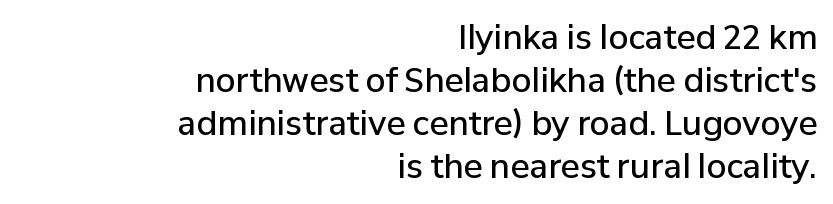
{"serif": "no", "italic": "no", "bold": "semi", "weight": "semibold", "width": "normal", "stroke_contrast": "low", "x_height": "medium", "monospaced": "no", "underline": "no", "align": "right", "line_spacing": "normal", "line_spacing_ratio": 1.34, "letter_spacing": "normal", "letter_spacing_em": 0.0, "glyph_px": 32}
